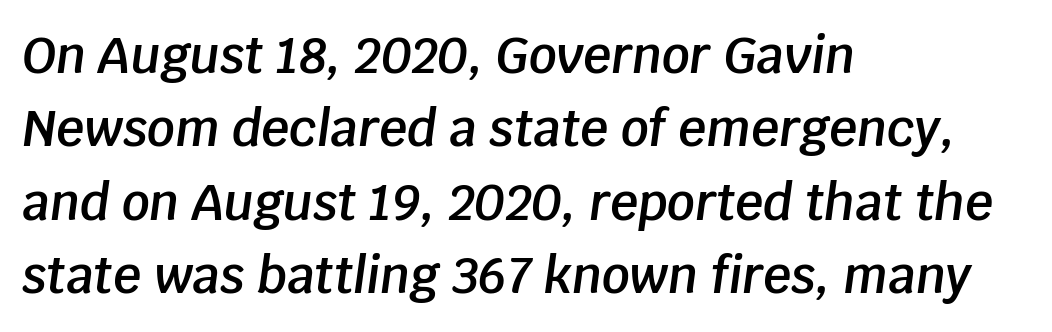
Q: Is the text bold? A: Semi-bold.
Q: Is the text italic (slanted)? A: Yes, it leans right by about 8 degrees.
Q: Is the text underlined? A: No.
Q: How is the paragraph aligned? A: Left-aligned.
Q: Is the spacing between letters normal or unusually wide? A: Normal.
Q: Is the spacing between lines tight, normal or loose? A: Normal.
Q: Width (condensed, normal, or wide)? A: Normal.
Q: Stroke contrast? A: Low.
Q: x-height? A: Large.
Q: Monospaced? A: No.
